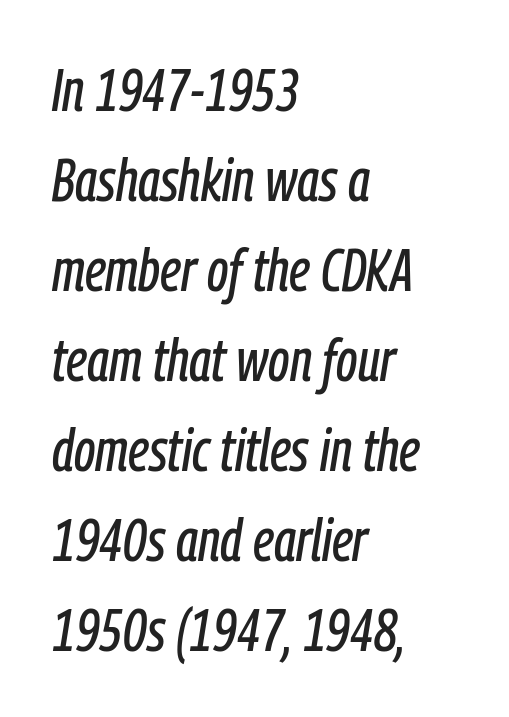
Q: Is the text italic (slanted)? A: Yes, it leans right by about 9 degrees.
Q: Is the text underlined? A: No.
Q: How is the paragraph aligned? A: Left-aligned.
Q: Is the spacing between letters normal or unusually wide? A: Normal.
Q: Is the spacing between lines tight, normal or loose? A: Normal.
Q: Width (condensed, normal, or wide)? A: Condensed.
Q: Stroke contrast? A: Low.
Q: x-height? A: Medium.
Q: Monospaced? A: No.
